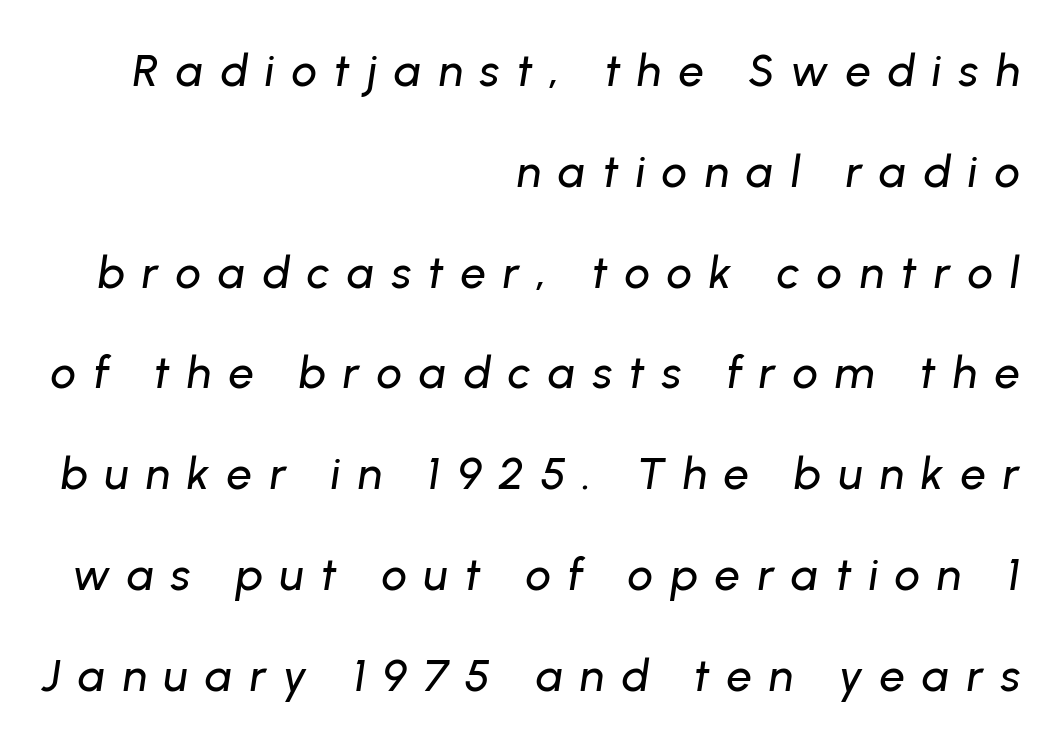
The image shows 45 px text type, italic (leaning right); set right-aligned, loose line spacing (2.24x), unusually wide letter spacing (+0.38 em), not underlined; low stroke contrast and a medium x-height.
